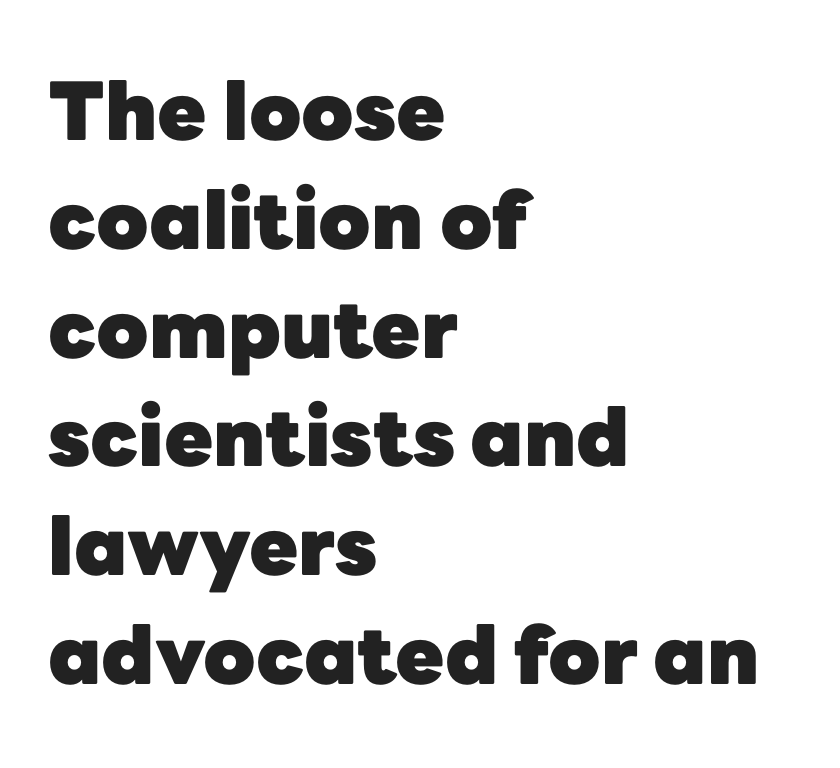
Q: Is the text bold? A: Yes.
Q: Is the text italic (slanted)? A: No, it is upright.
Q: Is the typeface a serif or a sans-serif typeface? A: Sans-serif.
Q: Is the text underlined? A: No.
Q: How is the paragraph aligned? A: Left-aligned.
Q: Is the spacing between letters normal or unusually wide? A: Normal.
Q: Is the spacing between lines tight, normal or loose? A: Normal.
Q: Width (condensed, normal, or wide)? A: Normal.
Q: Stroke contrast? A: Low.
Q: x-height? A: Medium.
Q: Monospaced? A: No.
